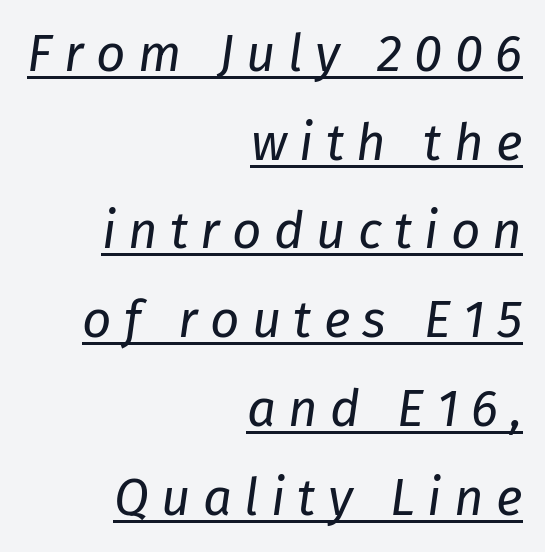
{"italic": "yes", "lean": "right", "slant_degrees": 8, "bold": "no", "weight": "regular", "width": "normal", "stroke_contrast": "low", "x_height": "medium", "monospaced": "no", "underline": "yes", "align": "right", "line_spacing_ratio": 1.74, "letter_spacing": "wide", "letter_spacing_em": 0.24, "glyph_px": 51}
